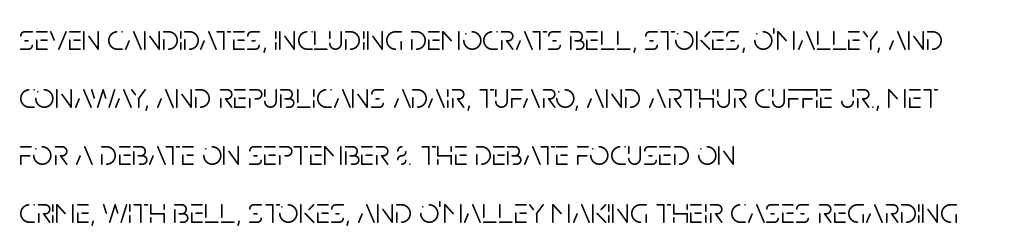
Q: Is the text bold? A: No.
Q: Is the text italic (slanted)? A: No, it is upright.
Q: Is the typeface a serif or a sans-serif typeface? A: Sans-serif.
Q: Is the text underlined? A: No.
Q: How is the paragraph aligned? A: Left-aligned.
Q: Is the spacing between letters normal or unusually wide? A: Normal.
Q: Is the spacing between lines tight, normal or loose? A: Normal.
Q: Width (condensed, normal, or wide)? A: Condensed.
Q: Stroke contrast? A: Low.
Q: x-height? A: Large.
Q: Monospaced? A: No.
